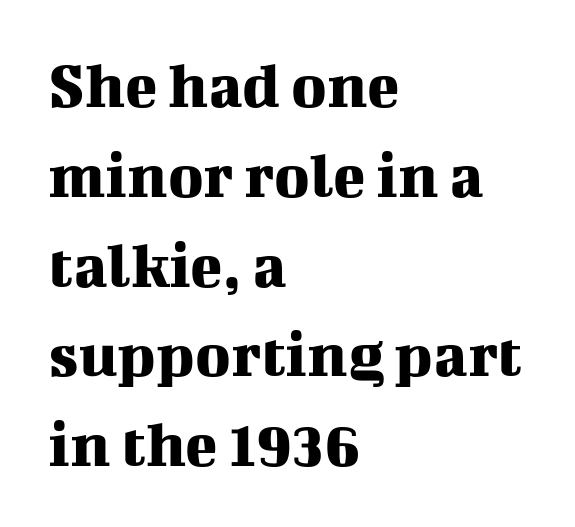
{"serif": "yes", "italic": "no", "width": "normal", "stroke_contrast": "medium", "x_height": "medium", "monospaced": "no", "underline": "no", "align": "left", "line_spacing": "normal", "line_spacing_ratio": 1.34, "letter_spacing": "normal", "letter_spacing_em": 0.0, "glyph_px": 67}
